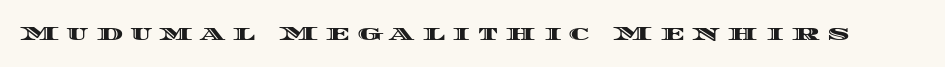
This sample uses an upright cut, with every glyph sitting square on the baseline. The space directly below the letters is spotless. Honestly, the letter spacing is so wide it's the main thing you notice.
